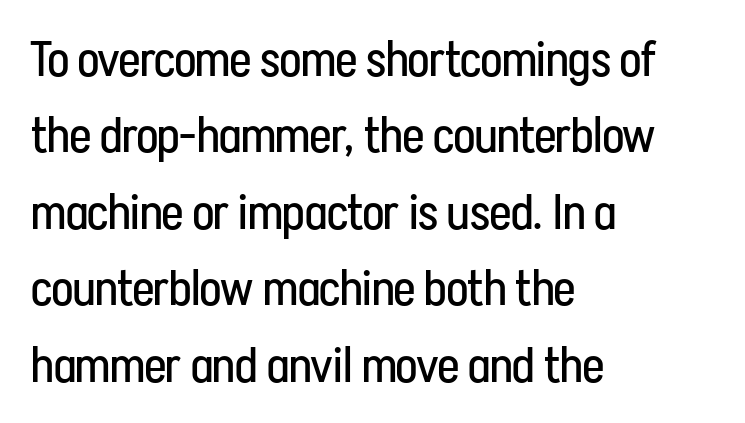
The image shows 50 px regular-weight, condensed sans-serif type, upright; set left-aligned, normal line spacing (1.53x), normal letter spacing, not underlined; low stroke contrast and a medium x-height.
